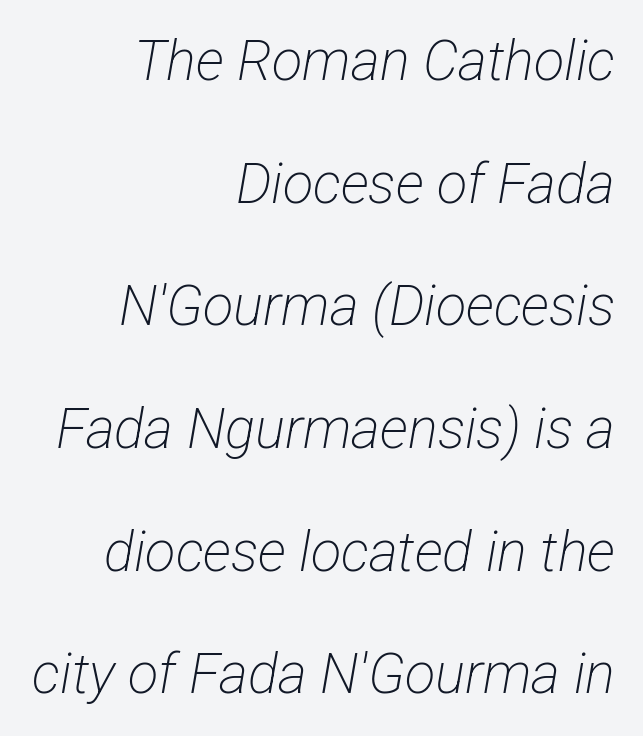
Q: Is the text bold? A: No.
Q: Is the typeface a serif or a sans-serif typeface? A: Sans-serif.
Q: Is the text underlined? A: No.
Q: How is the paragraph aligned? A: Right-aligned.
Q: Is the spacing between letters normal or unusually wide? A: Normal.
Q: Is the spacing between lines tight, normal or loose? A: Loose.
Q: Width (condensed, normal, or wide)? A: Condensed.
Q: Stroke contrast? A: Low.
Q: x-height? A: Medium.
Q: Monospaced? A: No.
